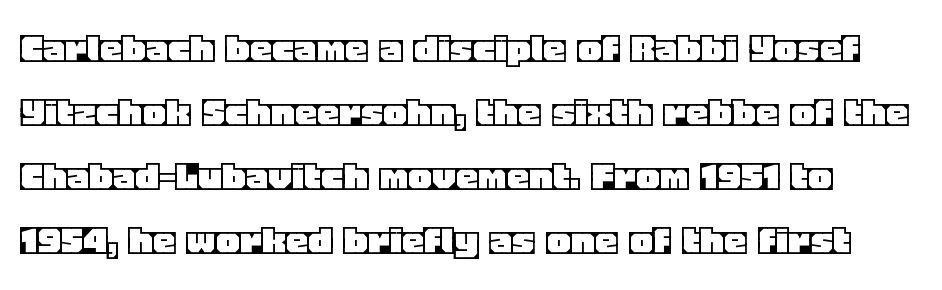
Rendered with straight, roman letterforms. Honestly, the row spacing looks completely unremarkable. Nobody drew a line under any word here. These lines are rendered in a variable-pitch font.
